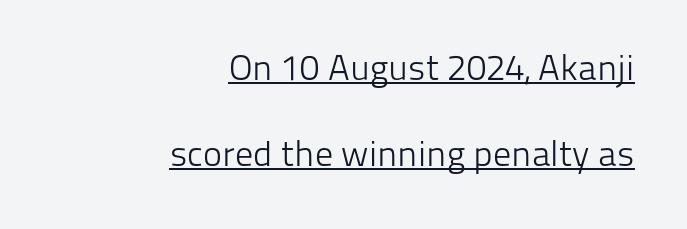
Think of a printed novel: that variable character pitch is what you see here. No extra tracking has been applied to these lines. The specimen reads as upright at a glance. Looks like someone drew a line under every word here. Grotesque or geometric, the face here clearly has no serifs.
